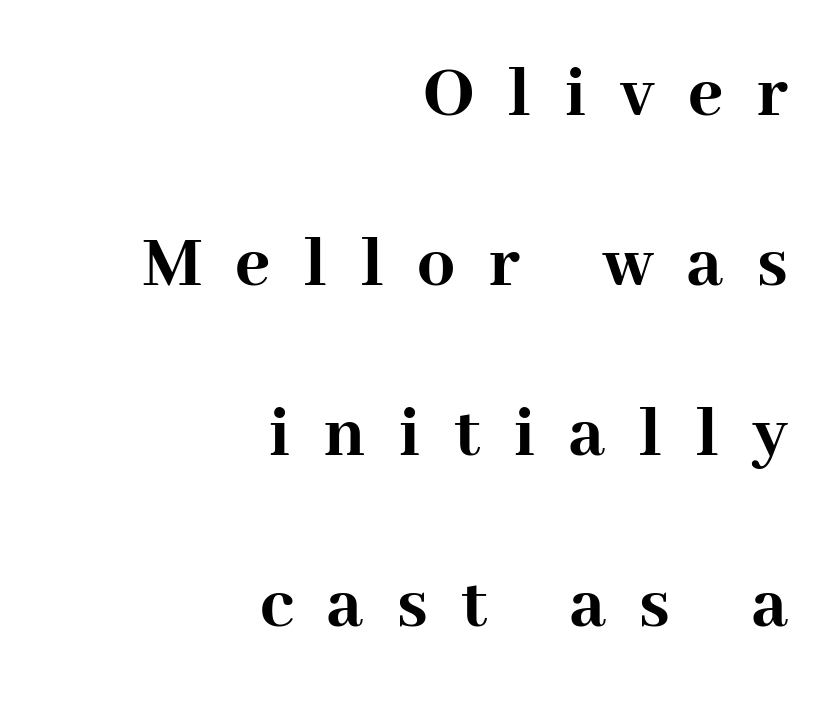
{"serif": "yes", "italic": "no", "bold": "yes", "weight": "semibold", "width": "normal", "stroke_contrast": "high", "x_height": "medium", "monospaced": "no", "underline": "no", "align": "right", "line_spacing": "loose", "line_spacing_ratio": 2.27, "letter_spacing": "wide", "letter_spacing_em": 0.45, "glyph_px": 75}
